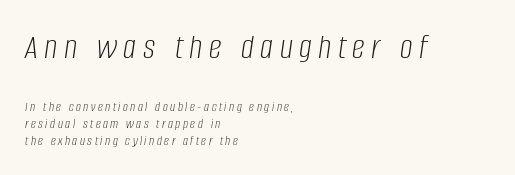
Two sizes are in play, and the larger belongs to the first block. The glyphs look as if they've been sheared to an angle. Quick note: underline off. The text block is weighted toward the left margin, trailing off unevenly rightward. The typeface has the unassuming heft of standard copy or less. This sample has the flowing, uneven cadence of proportional lettering.
